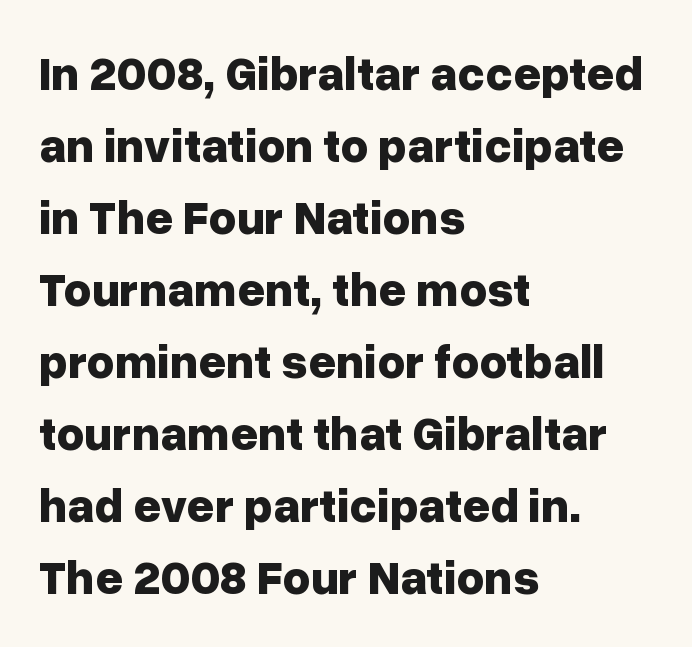
Designer's note — italics off, roman on. Reading down the column, the eye jumps a familiar distance to each next line. Is the letter spacing exaggerated? No — it looks like the ordinary default. The passage shown is not underscored anywhere. Varying glyph widths throughout — classic text-font behaviour.
